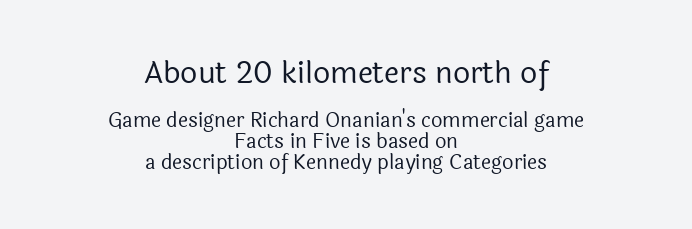
The image shows 30 px regular-weight sans-serif type, upright; set centered, tight line spacing (1.04x), normal letter spacing, not underlined; the first (top) block is 1.5x larger; a medium x-height.
